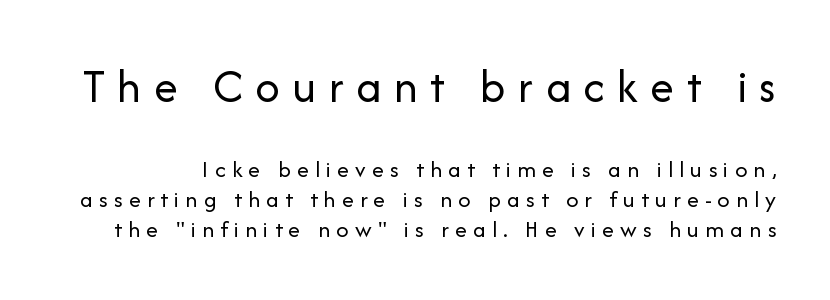
Q: Is the text bold? A: No.
Q: Is the text italic (slanted)? A: No, it is upright.
Q: Is the typeface a serif or a sans-serif typeface? A: Sans-serif.
Q: Is the text underlined? A: No.
Q: Is the spacing between letters normal or unusually wide? A: Unusually wide.
Q: Is the spacing between lines tight, normal or loose? A: Normal.
Q: Which block of text is set in a larger size, the first (top) or the second (bottom)? A: The first (top) one.
Q: Width (condensed, normal, or wide)? A: Normal.
Q: Stroke contrast? A: Low.
Q: x-height? A: Medium.
Q: Monospaced? A: No.
